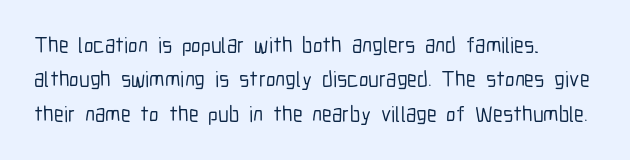
Q: Is the text italic (slanted)? A: No, it is upright.
Q: Is the text underlined? A: No.
Q: How is the paragraph aligned? A: Left-aligned.
Q: Is the spacing between letters normal or unusually wide? A: Normal.
Q: Is the spacing between lines tight, normal or loose? A: Normal.
